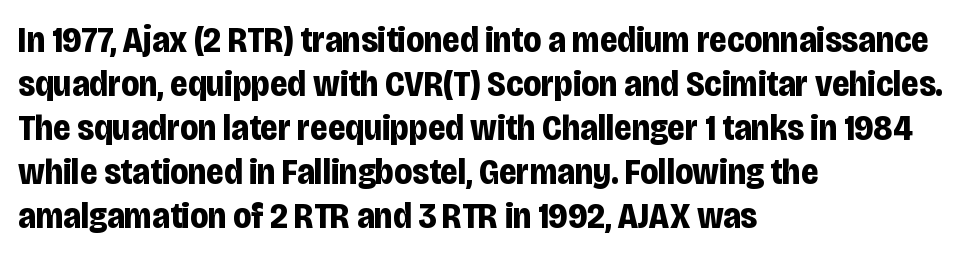
{"serif": "no", "italic": "no", "bold": "yes", "weight": "bold", "width": "condensed", "stroke_contrast": "low", "x_height": "large", "monospaced": "no", "underline": "no", "align": "left", "line_spacing_ratio": 1.22, "letter_spacing": "normal", "letter_spacing_em": 0.0, "glyph_px": 36}
